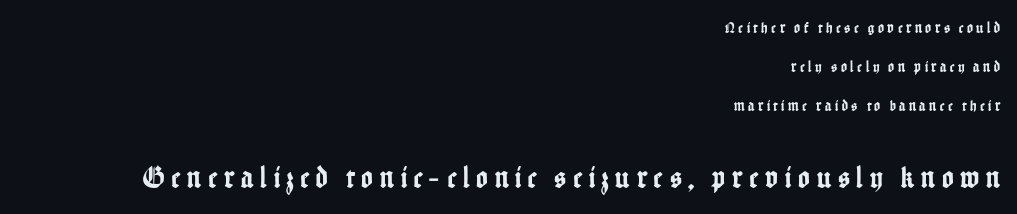
The image shows 31 px condensed sans-serif type, upright; set right-aligned, loose line spacing (2.43x), unusually wide letter spacing (+0.22 em), not underlined; the second (bottom) block is 1.94x larger; low stroke contrast and a medium x-height.
